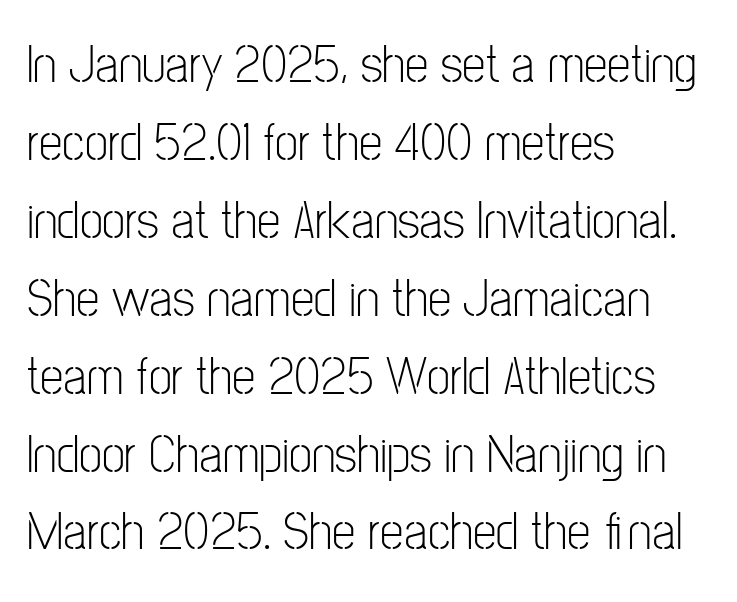
The paragraph shown leans on its left margin. Lines of text with bare space underneath. A quiet, ordinary-to-light weight characterises the typeface. The text was rendered using a sans face with plain stroke endings. The letters stand straight up with perfectly vertical stems. Character widths vary here, with narrow letters taking less room than wide ones.
